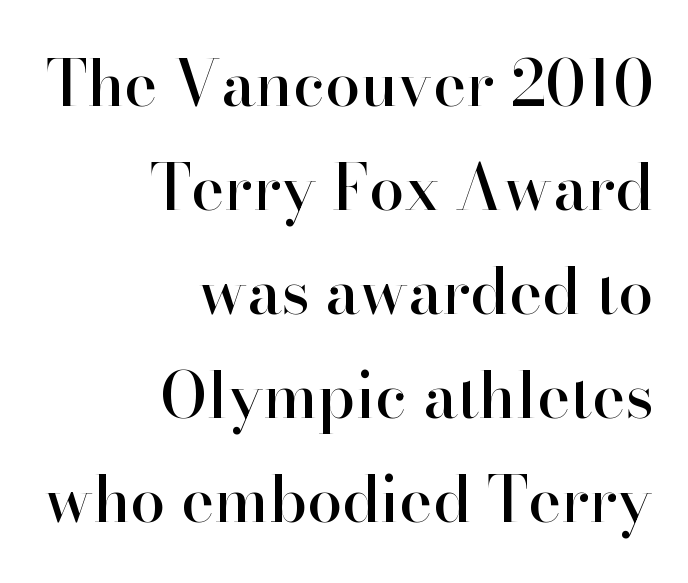
The image shows 63 px serif type, upright; set right-aligned, normal line spacing (1.65x), normal letter spacing, not underlined; high stroke contrast and a small x-height.
